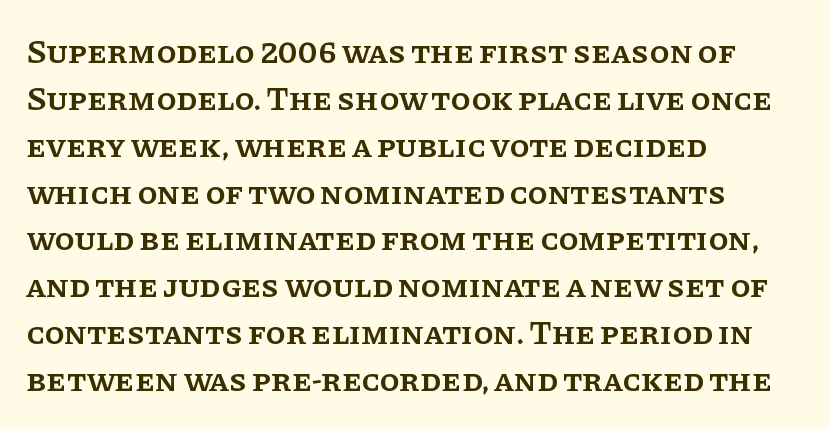
Q: Is the text bold? A: Semi-bold.
Q: Is the text italic (slanted)? A: No, it is upright.
Q: Is the typeface a serif or a sans-serif typeface? A: Serif.
Q: Is the text underlined? A: No.
Q: How is the paragraph aligned? A: Left-aligned.
Q: Is the spacing between letters normal or unusually wide? A: Normal.
Q: Is the spacing between lines tight, normal or loose? A: Normal.
Q: Width (condensed, normal, or wide)? A: Normal.
Q: Stroke contrast? A: Low.
Q: x-height? A: Large.
Q: Monospaced? A: No.
